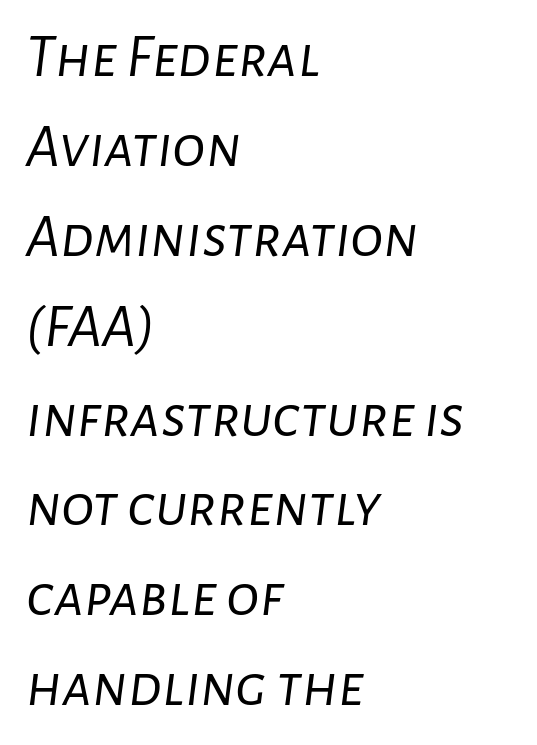
{"italic": "yes", "lean": "right", "slant_degrees": 7, "bold": "no", "weight": "light", "width": "normal", "stroke_contrast": "low", "x_height": "medium", "monospaced": "no", "underline": "no", "align": "left", "line_spacing": "normal", "line_spacing_ratio": 1.45, "letter_spacing": "normal", "letter_spacing_em": 0.0, "glyph_px": 62}
